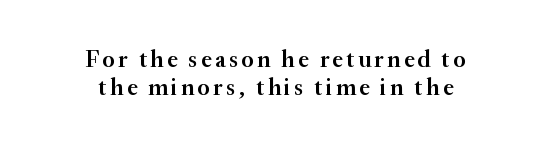
The lines in this sample share a center point and differ in where they start and stop. Italic? Not at all — the glyphs are vertical. A bit beefed up — I'd call it semibold rather than bold. The zone under the glyphs is completely vacant.
